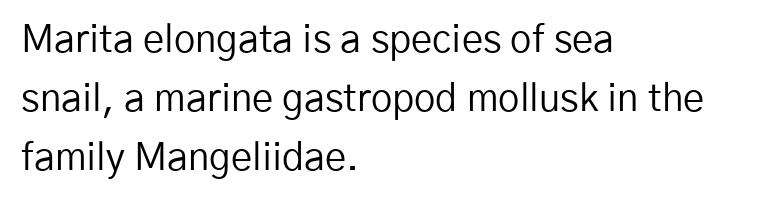
{"serif": "no", "italic": "no", "bold": "no", "weight": "regular", "width": "normal", "stroke_contrast": "low", "x_height": "medium", "monospaced": "no", "underline": "no", "align": "left", "line_spacing": "normal", "line_spacing_ratio": 1.55, "letter_spacing": "normal", "letter_spacing_em": 0.0, "glyph_px": 38}
